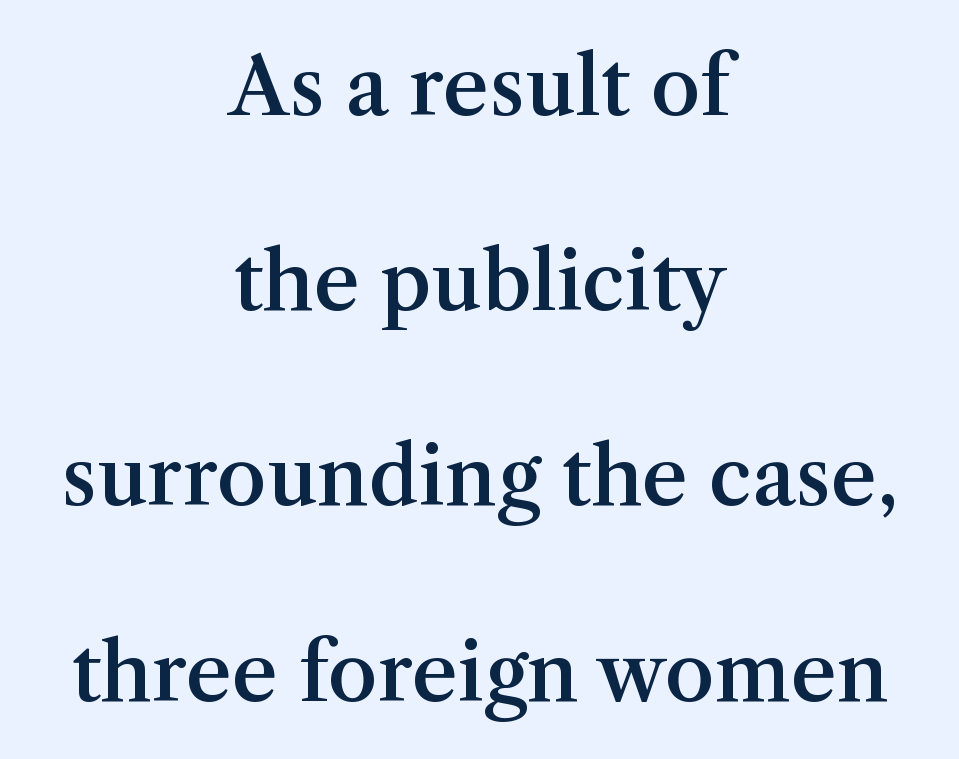
Upright lettering throughout. The whitespace from short lines is split evenly between both sides. Does extra space separate the letters? No, they use regular spacing. Set as a demibold, roughly 600 on the weight scale. Regarding serifs, this sample has them.
